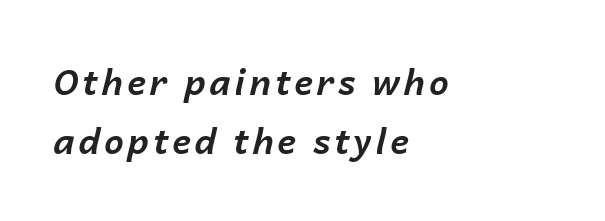
Q: Is the text bold? A: Yes.
Q: Is the text italic (slanted)? A: Yes, it leans right by about 14 degrees.
Q: Is the text underlined? A: No.
Q: How is the paragraph aligned? A: Left-aligned.
Q: Is the spacing between lines tight, normal or loose? A: Normal.
Q: Width (condensed, normal, or wide)? A: Normal.
Q: Stroke contrast? A: Low.
Q: x-height? A: Medium.
Q: Monospaced? A: No.
